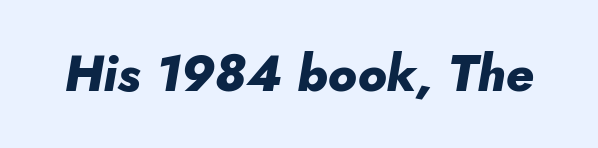
Q: Is the text bold? A: Yes.
Q: Is the text italic (slanted)? A: Yes, it leans right by about 10 degrees.
Q: Is the text underlined? A: No.
Q: Is the spacing between letters normal or unusually wide? A: Normal.
Q: Width (condensed, normal, or wide)? A: Normal.
Q: Stroke contrast? A: Low.
Q: x-height? A: Small.
Q: Monospaced? A: No.
